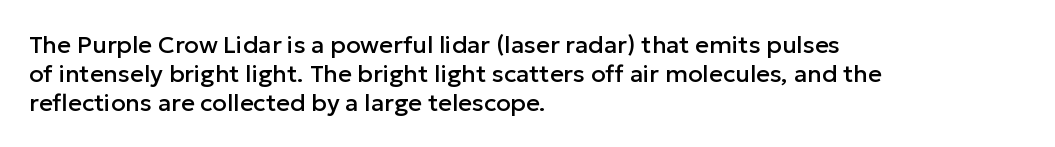
In CSS terms this would be text-align: left. The letters stand upright; this is a roman face. Underlining? Definitely not there. These lines keep a tight, regular rhythm from letter to letter.
